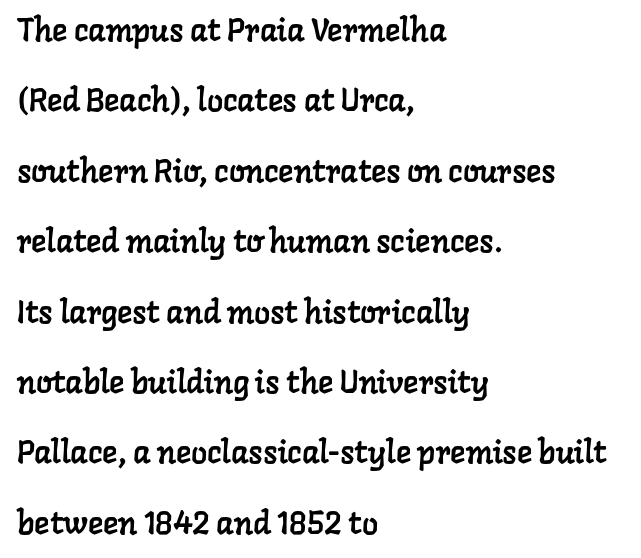
{"serif": "yes", "width": "normal", "stroke_contrast": "low", "x_height": "medium", "monospaced": "no", "underline": "no", "align": "left", "line_spacing": "loose", "line_spacing_ratio": 2.2, "letter_spacing": "normal", "letter_spacing_em": 0.0, "glyph_px": 32}
